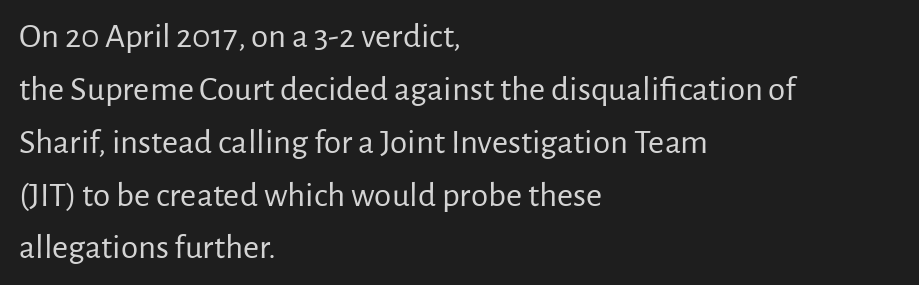
Q: Is the text bold? A: No.
Q: Is the text italic (slanted)? A: No, it is upright.
Q: Is the typeface a serif or a sans-serif typeface? A: Sans-serif.
Q: Is the text underlined? A: No.
Q: How is the paragraph aligned? A: Left-aligned.
Q: Is the spacing between letters normal or unusually wide? A: Normal.
Q: Is the spacing between lines tight, normal or loose? A: Normal.
Q: Width (condensed, normal, or wide)? A: Normal.
Q: Stroke contrast? A: Low.
Q: x-height? A: Medium.
Q: Monospaced? A: No.
